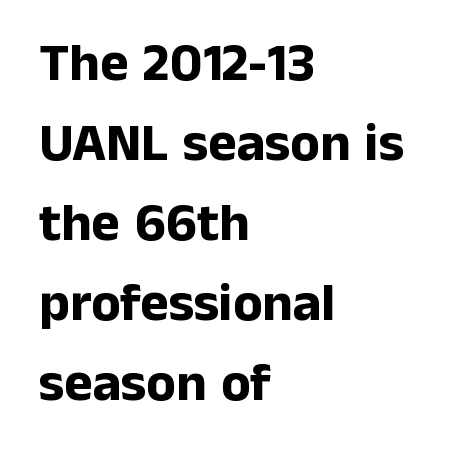
Q: Is the text bold? A: Yes.
Q: Is the text italic (slanted)? A: No, it is upright.
Q: Is the typeface a serif or a sans-serif typeface? A: Sans-serif.
Q: Is the text underlined? A: No.
Q: How is the paragraph aligned? A: Left-aligned.
Q: Is the spacing between letters normal or unusually wide? A: Normal.
Q: Is the spacing between lines tight, normal or loose? A: Normal.
Q: Width (condensed, normal, or wide)? A: Normal.
Q: Stroke contrast? A: Low.
Q: x-height? A: Medium.
Q: Monospaced? A: No.
